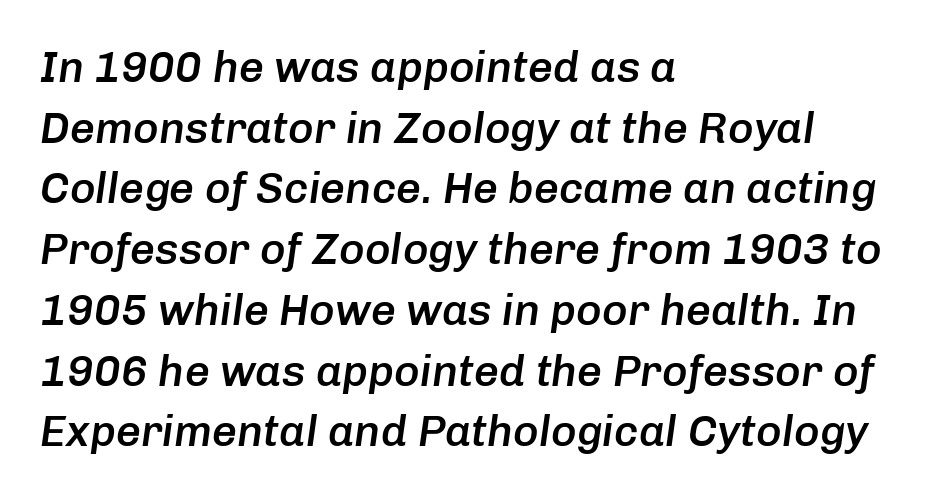
Compared with ordinary roman type, these characters are visibly tilted. One-word summary of the alignment: left. The rendering keeps characters at their native spacing. Here the designer chose a conventional face with non-uniform glyph widths.
